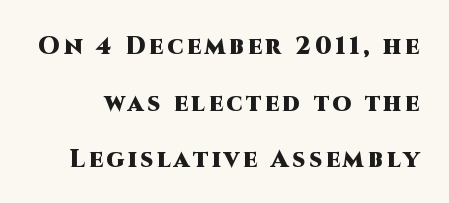
{"italic": "no", "bold": "yes", "underline": "no", "line_spacing": "loose", "line_spacing_ratio": 2.36, "glyph_px": 24}
